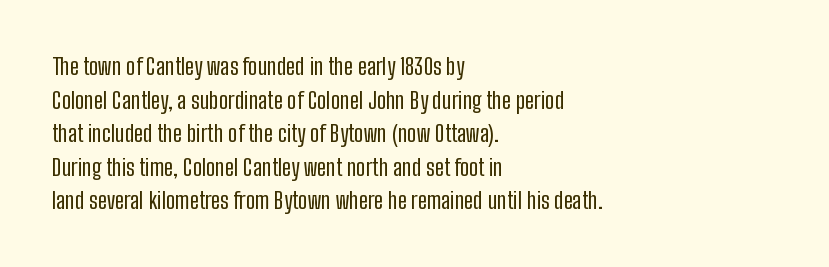
Q: Is the text bold? A: No.
Q: Is the text italic (slanted)? A: No, it is upright.
Q: Is the text underlined? A: No.
Q: How is the paragraph aligned? A: Left-aligned.
Q: Is the spacing between letters normal or unusually wide? A: Normal.
Q: Is the spacing between lines tight, normal or loose? A: Normal.
